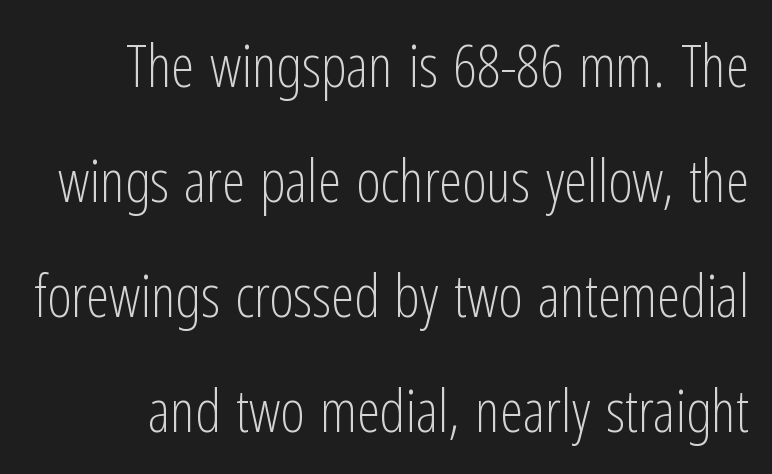
Q: Is the text bold? A: No.
Q: Is the text italic (slanted)? A: No, it is upright.
Q: Is the typeface a serif or a sans-serif typeface? A: Sans-serif.
Q: Is the text underlined? A: No.
Q: Is the spacing between letters normal or unusually wide? A: Normal.
Q: Is the spacing between lines tight, normal or loose? A: Loose.
Q: Width (condensed, normal, or wide)? A: Condensed.
Q: Stroke contrast? A: Low.
Q: x-height? A: Medium.
Q: Monospaced? A: No.
